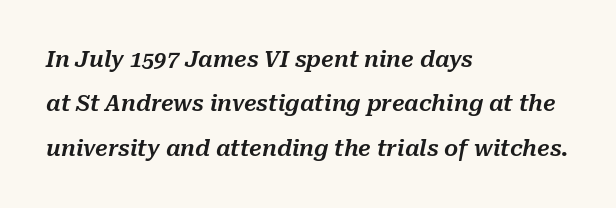
Q: Is the text italic (slanted)? A: Yes, it leans right by about 10 degrees.
Q: Is the text underlined? A: No.
Q: How is the paragraph aligned? A: Left-aligned.
Q: Is the spacing between letters normal or unusually wide? A: Normal.
Q: Is the spacing between lines tight, normal or loose? A: Loose.
